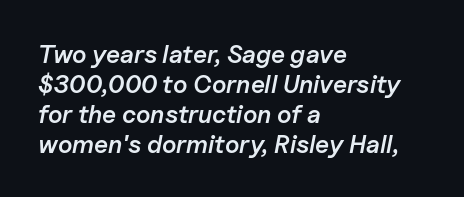
The image shows 25 px text type, italic (leaning right); set left-aligned, line spacing 1.2x, normal letter spacing, not underlined.
